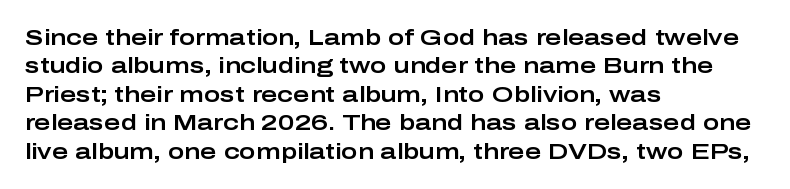
The image shows 22 px text type, upright; set left-aligned, normal line spacing (1.29x), normal letter spacing, not underlined.
